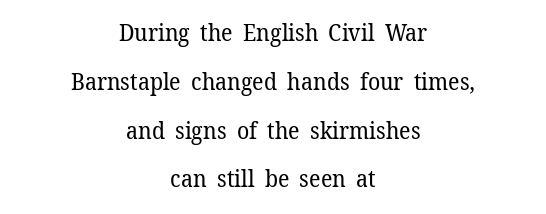
Every stem runs plumb, perpendicular to the baseline. Every row of glyphs is offset so its center matches the block's center. No letter is thick-stroked: the sample isn't bold. Quick note: underline off. Glyph-to-glyph distance matches everyday printed text. The block of text is sparse from top to bottom, with ample space between rows.
